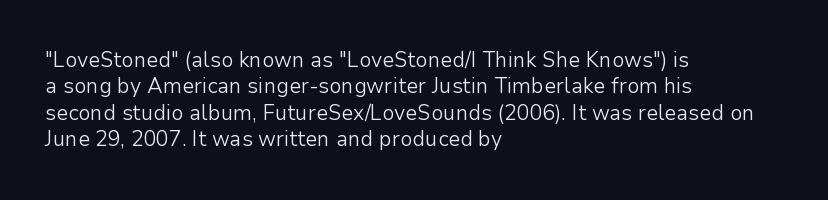
The rendering uses a moderate line-height, typical for paragraphs. Only glyphs here, with clear space below each row. The passage is arranged the way most books set body copy — flush left. Spacing between characters is what you'd get straight out of the box.
